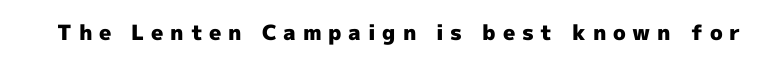
Q: Is the text bold? A: Yes.
Q: Is the text italic (slanted)? A: No, it is upright.
Q: Is the text underlined? A: No.
Q: Is the spacing between letters normal or unusually wide? A: Unusually wide.
